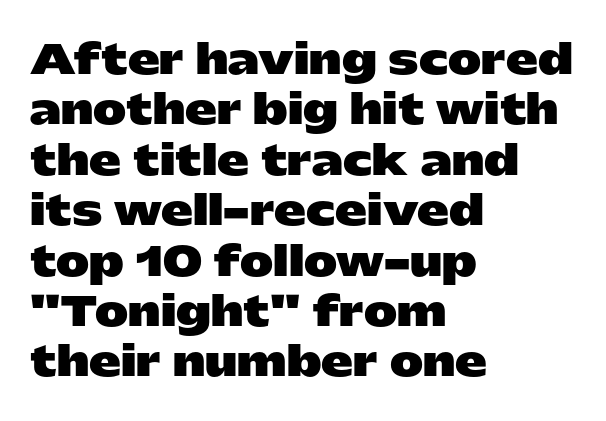
Q: Is the text bold? A: Yes.
Q: Is the text italic (slanted)? A: No, it is upright.
Q: Is the typeface a serif or a sans-serif typeface? A: Sans-serif.
Q: Is the text underlined? A: No.
Q: How is the paragraph aligned? A: Left-aligned.
Q: Is the spacing between letters normal or unusually wide? A: Normal.
Q: Is the spacing between lines tight, normal or loose? A: Normal.
Q: Width (condensed, normal, or wide)? A: Wide.
Q: Stroke contrast? A: Low.
Q: x-height? A: Medium.
Q: Monospaced? A: No.
